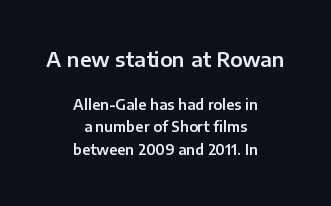
Whoever set this made the first block the dominant, larger element. These lines were composed using upright roman letters. Interline gaps are of average width in this sample. Is the block centered? Yes — each line is placed symmetrically about the middle.
